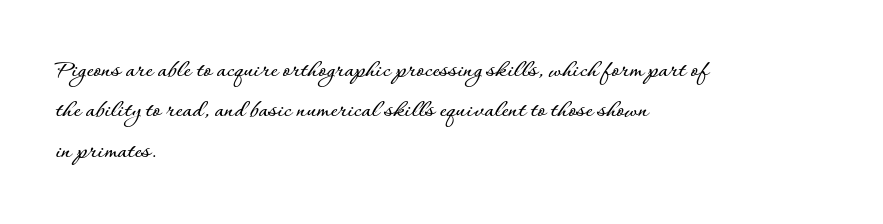
This block has exactly the height ordinary leading produces. Students, note that the glyphs here touch the page at normal intervals. Typeset ragged right — the left edge is the straight one.
